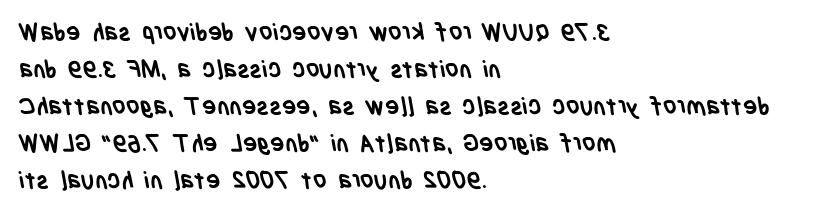
Caption: bold face, heavy strokes. The space between consecutive lines is moderate. A student would call this left alignment; a typographer would say flush left, rag right. Just letters on the line, the space beneath them empty.
